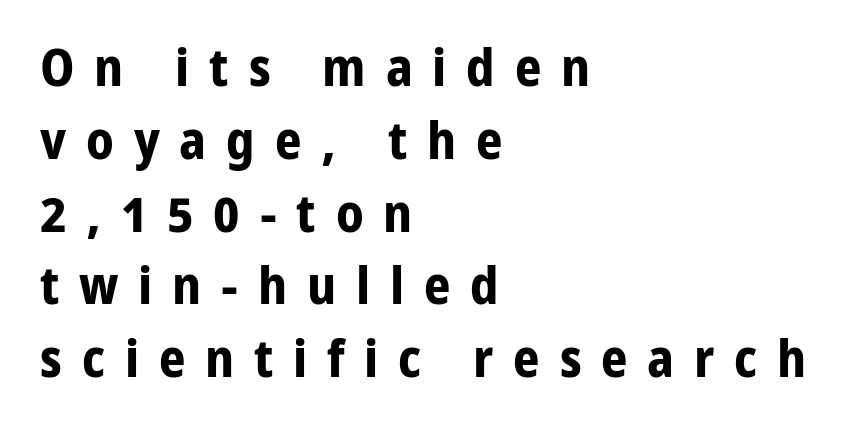
The image shows 52 px bold sans-serif type, upright; set left-aligned, normal line spacing (1.4x), unusually wide letter spacing (+0.38 em), not underlined; low stroke contrast and a medium x-height.
